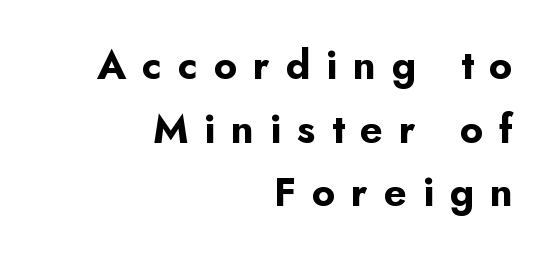
The image shows 40 px bold sans-serif type, upright; set right-aligned, normal line spacing (1.59x), unusually wide letter spacing (+0.4 em), not underlined; low stroke contrast and a small x-height.
